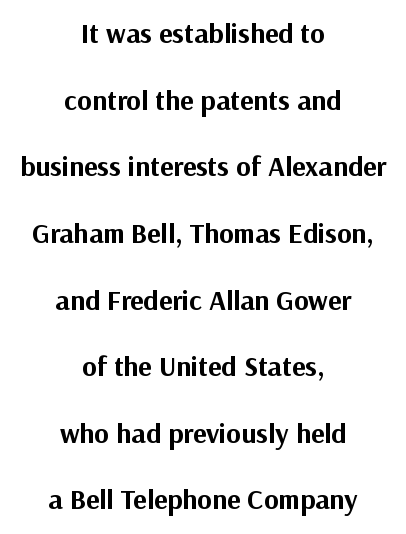
{"serif": "no", "italic": "no", "bold": "yes", "weight": "bold", "width": "normal", "stroke_contrast": "medium", "x_height": "medium", "monospaced": "no", "underline": "no", "align": "center", "line_spacing": "loose", "line_spacing_ratio": 2.38, "letter_spacing": "normal", "letter_spacing_em": 0.0, "glyph_px": 28}
